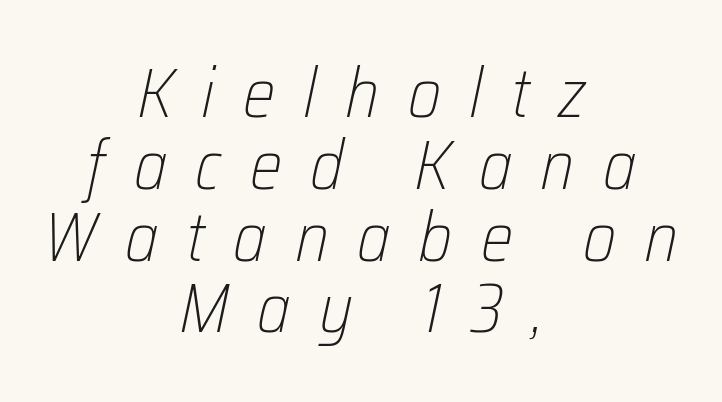
Casual observation: everything's sitting right in the middle. The font is comparable to plain body text, perhaps lighter. Look at the tracking — it's clearly loosened, letters drifting apart. Vertical spacing — tight.
